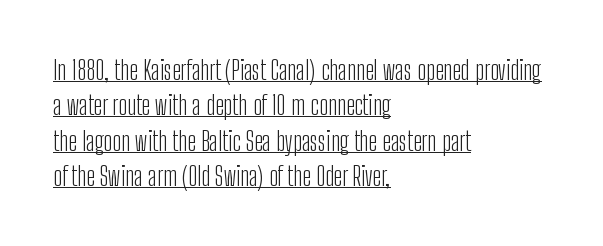
Q: Is the text bold? A: No.
Q: Is the text italic (slanted)? A: No, it is upright.
Q: Is the text underlined? A: Yes.
Q: How is the paragraph aligned? A: Left-aligned.
Q: Is the spacing between letters normal or unusually wide? A: Normal.
Q: Is the spacing between lines tight, normal or loose? A: Normal.
